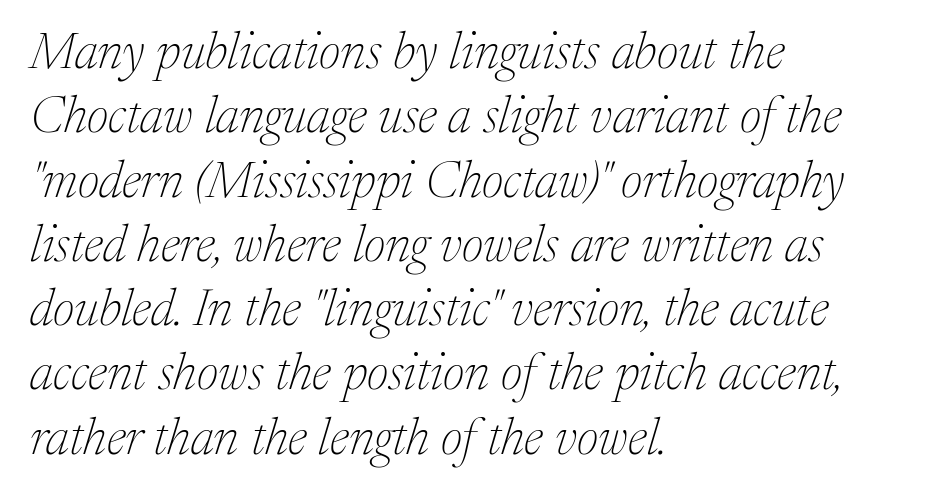
The text block is weighted toward the left margin, trailing off unevenly rightward. This sample keeps an unexceptional amount of space between lines. Weight: regular or lighter. Words appear dense and cohesive because spacing is normal.
